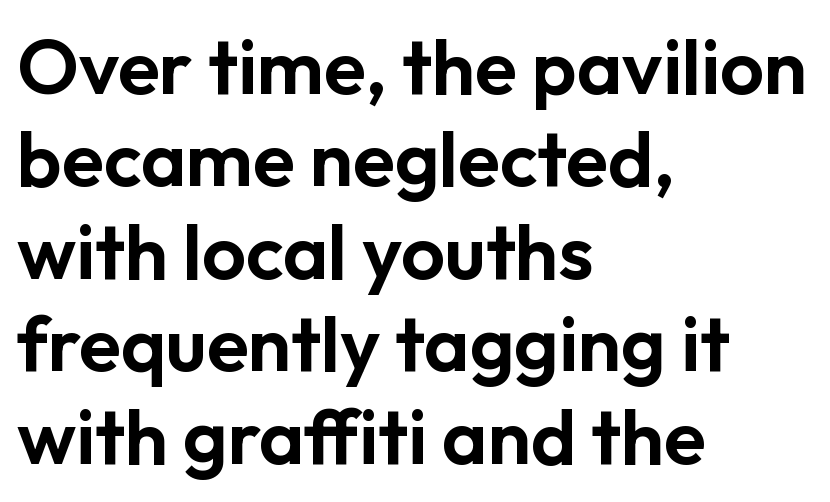
Q: Is the text italic (slanted)? A: No, it is upright.
Q: Is the typeface a serif or a sans-serif typeface? A: Sans-serif.
Q: Is the text underlined? A: No.
Q: How is the paragraph aligned? A: Left-aligned.
Q: Is the spacing between letters normal or unusually wide? A: Normal.
Q: Width (condensed, normal, or wide)? A: Normal.
Q: Stroke contrast? A: Low.
Q: x-height? A: Medium.
Q: Monospaced? A: No.
